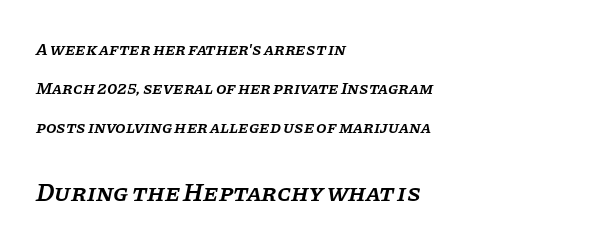
{"italic": "yes", "lean": "right", "slant_degrees": 11, "bold": "semi", "underline": "no", "align": "left", "line_spacing": "loose", "line_spacing_ratio": 2.3, "letter_spacing": "normal", "letter_spacing_em": 0.0, "larger_block": "second", "size_ratio": 1.47, "glyph_px": 25}
